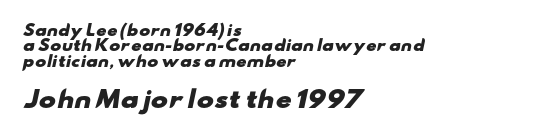
Q: Is the text bold? A: Yes.
Q: Is the text underlined? A: No.
Q: How is the paragraph aligned? A: Left-aligned.
Q: Is the spacing between letters normal or unusually wide? A: Normal.
Q: Is the spacing between lines tight, normal or loose? A: Tight.
Q: Which block of text is set in a larger size, the first (top) or the second (bottom)? A: The second (bottom) one.
